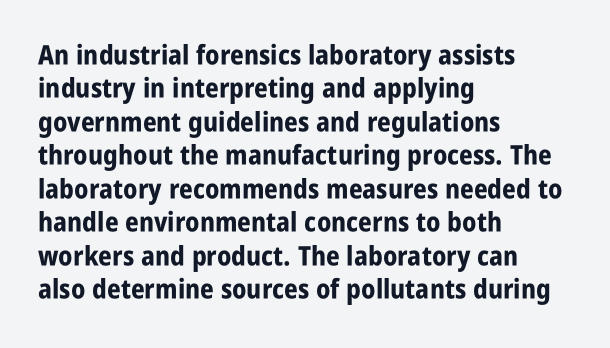
Q: Is the text bold? A: Yes.
Q: Is the text italic (slanted)? A: No, it is upright.
Q: Is the text underlined? A: No.
Q: How is the paragraph aligned? A: Left-aligned.
Q: Is the spacing between letters normal or unusually wide? A: Normal.
